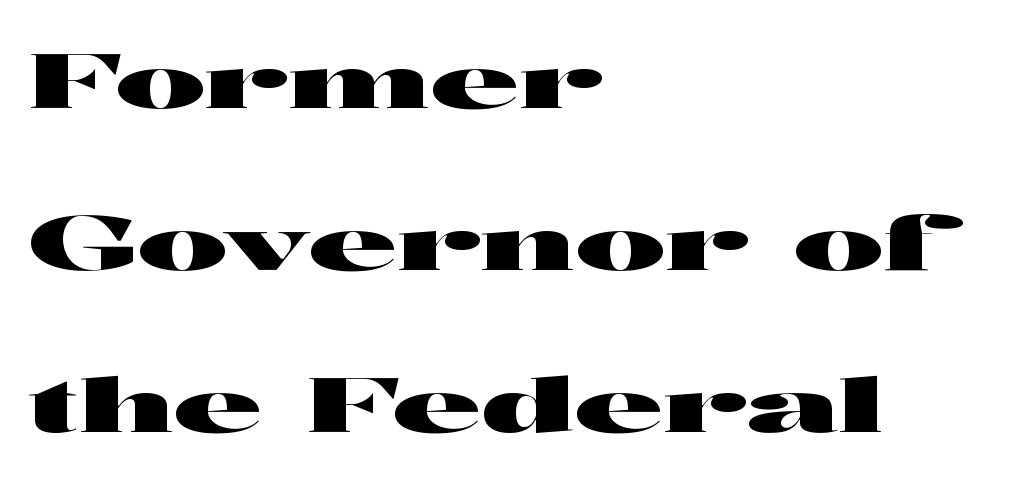
Q: Is the text italic (slanted)? A: No, it is upright.
Q: Is the typeface a serif or a sans-serif typeface? A: Sans-serif.
Q: Is the text underlined? A: No.
Q: How is the paragraph aligned? A: Left-aligned.
Q: Is the spacing between letters normal or unusually wide? A: Normal.
Q: Is the spacing between lines tight, normal or loose? A: Loose.
Q: Width (condensed, normal, or wide)? A: Wide.
Q: Stroke contrast? A: High.
Q: x-height? A: Medium.
Q: Monospaced? A: No.
